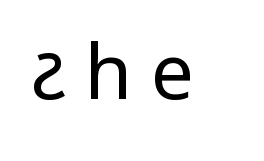
{"serif": "no", "italic": "no", "bold": "no", "weight": "regular", "width": "condensed", "stroke_contrast": "low", "x_height": "large", "monospaced": "no", "underline": "no", "letter_spacing": "wide", "letter_spacing_em": 0.25, "glyph_px": 77}
